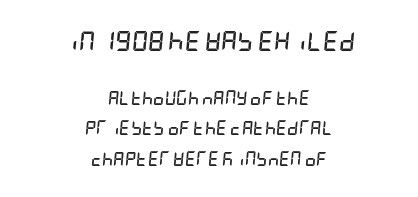
The image shows 20 px bold type, italic (leaning right); set centered, loose line spacing (2.18x), normal letter spacing, not underlined; the first (top) block is 1.43x larger.
